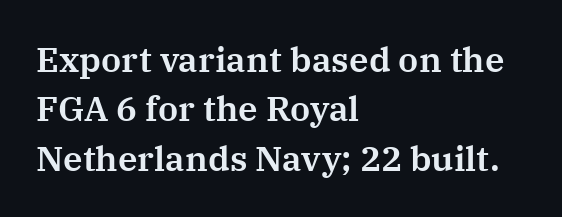
The rendering shows small feet on the letterforms — a serif design. The space directly below the letters is spotless. This sample has the flowing, uneven cadence of proportional lettering. Standard letterfit; no display-style spreading of the glyphs. Is there much room between lines? A standard amount, neither cramped nor airy. If you drew a ruler down the left edge, every line would touch it.
